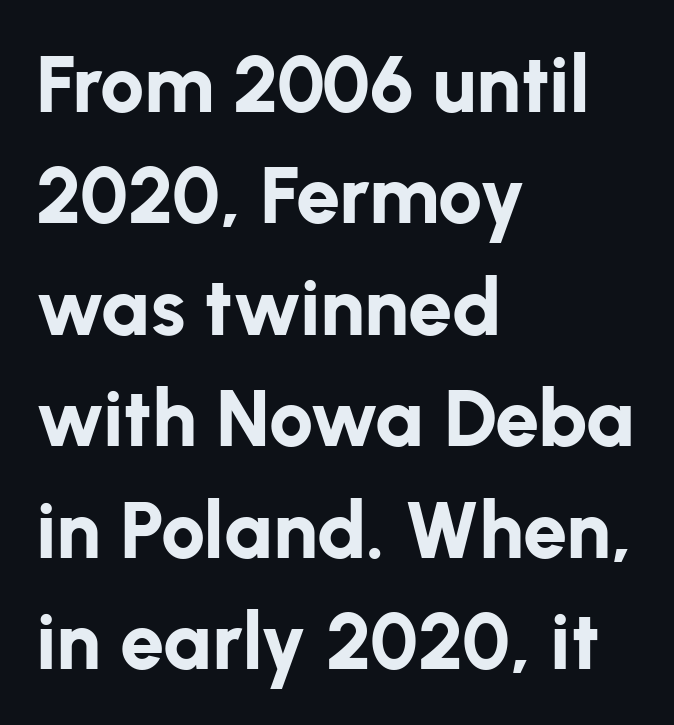
Q: Is the text bold? A: Yes.
Q: Is the text italic (slanted)? A: No, it is upright.
Q: Is the typeface a serif or a sans-serif typeface? A: Sans-serif.
Q: Is the text underlined? A: No.
Q: How is the paragraph aligned? A: Left-aligned.
Q: Is the spacing between letters normal or unusually wide? A: Normal.
Q: Is the spacing between lines tight, normal or loose? A: Normal.
Q: Width (condensed, normal, or wide)? A: Normal.
Q: Stroke contrast? A: Low.
Q: x-height? A: Medium.
Q: Monospaced? A: No.
